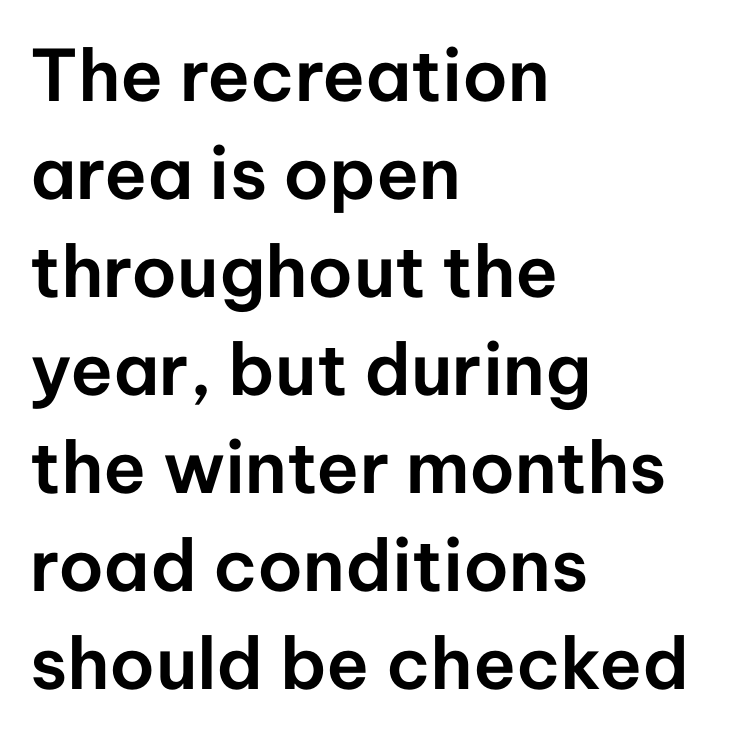
Q: Is the text italic (slanted)? A: No, it is upright.
Q: Is the typeface a serif or a sans-serif typeface? A: Sans-serif.
Q: Is the text underlined? A: No.
Q: How is the paragraph aligned? A: Left-aligned.
Q: Is the spacing between letters normal or unusually wide? A: Normal.
Q: Is the spacing between lines tight, normal or loose? A: Normal.
Q: Width (condensed, normal, or wide)? A: Normal.
Q: Stroke contrast? A: Low.
Q: x-height? A: Medium.
Q: Monospaced? A: No.
